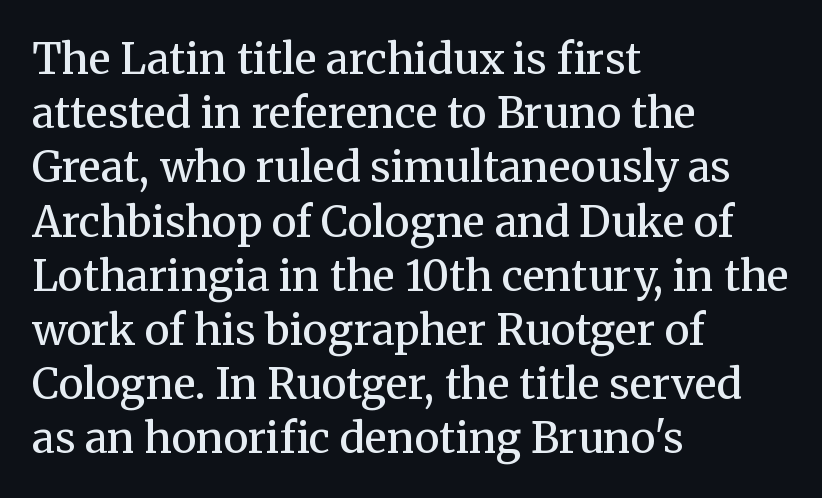
The image shows 42 px semibold serif type, upright; set left-aligned, normal line spacing (1.29x), normal letter spacing, not underlined; medium stroke contrast and a medium x-height.
